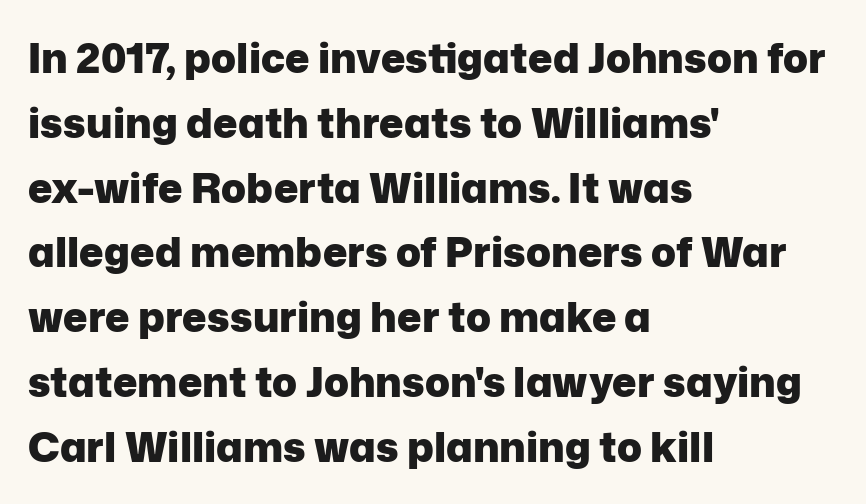
The image shows 41 px heavy sans-serif type, upright; set left-aligned, normal line spacing (1.58x), normal letter spacing, not underlined; low stroke contrast and a medium x-height.
